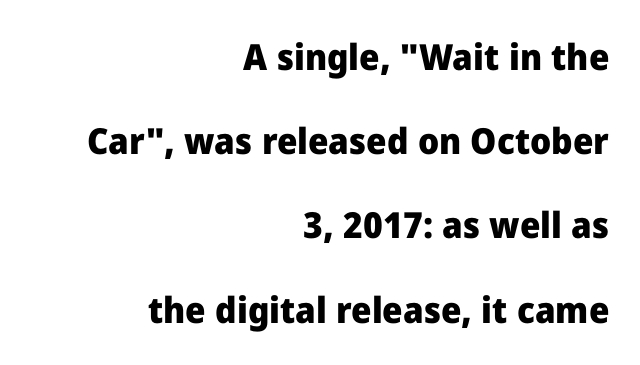
The image shows 36 px heavy sans-serif type, upright; set right-aligned, loose line spacing (2.34x), normal letter spacing, not underlined; low stroke contrast and a medium x-height.
